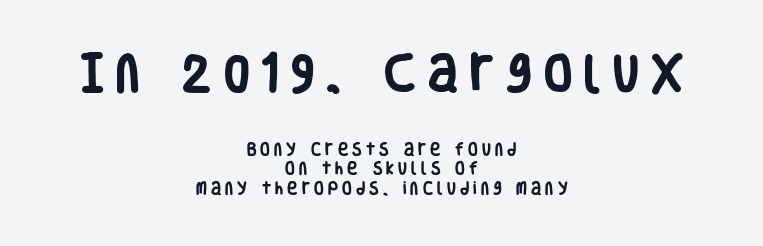
{"serif": "no", "italic": "no", "bold": "yes", "weight": "heavy", "width": "condensed", "stroke_contrast": "low", "x_height": "large", "monospaced": "no", "underline": "no", "align": "center", "line_spacing": "normal", "line_spacing_ratio": 1.39, "letter_spacing": "wide", "letter_spacing_em": 0.3, "larger_block": "first", "size_ratio": 2.93, "glyph_px": 41}
